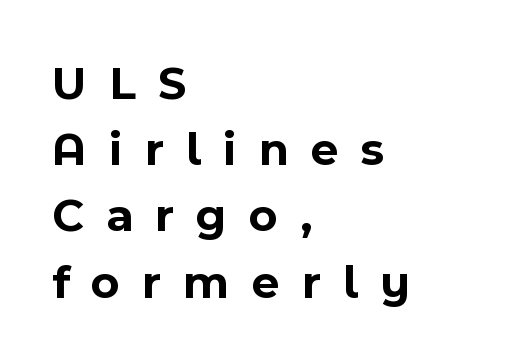
{"serif": "no", "italic": "no", "bold": "yes", "weight": "bold", "width": "normal", "x_height": "medium", "monospaced": "no", "underline": "no", "align": "left", "line_spacing": "normal", "line_spacing_ratio": 1.38, "letter_spacing": "wide", "letter_spacing_em": 0.46, "glyph_px": 48}
